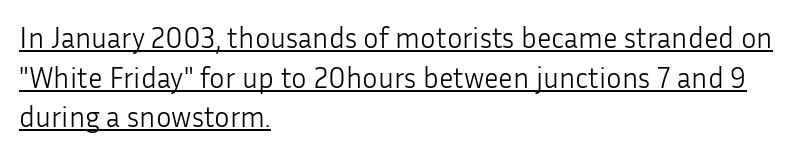
The axis of the letterforms is exactly vertical. Character widths vary here, with narrow letters taking less room than wide ones. These lines stack with their left ends in a neat column. The designer left line spacing at the default.
